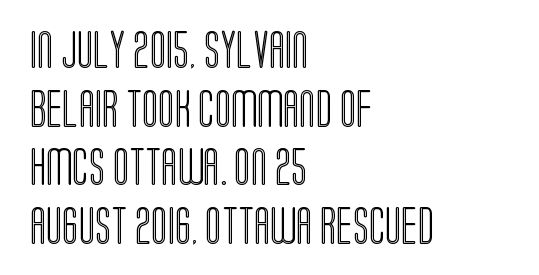
{"italic": "no", "width": "condensed", "x_height": "large", "monospaced": "no", "underline": "no", "align": "left", "line_spacing": "normal", "line_spacing_ratio": 1.54, "letter_spacing": "normal", "letter_spacing_em": 0.0, "glyph_px": 38}
